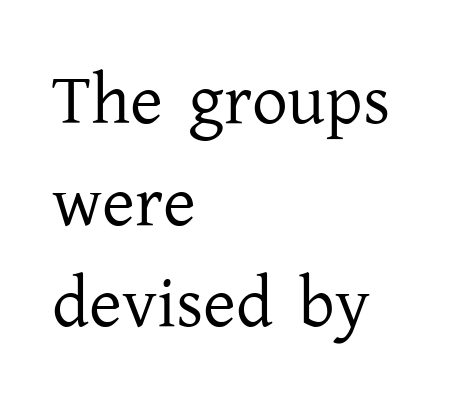
Q: Is the text bold? A: No.
Q: Is the text italic (slanted)? A: No, it is upright.
Q: Is the typeface a serif or a sans-serif typeface? A: Serif.
Q: Is the text underlined? A: No.
Q: How is the paragraph aligned? A: Left-aligned.
Q: Is the spacing between letters normal or unusually wide? A: Normal.
Q: Is the spacing between lines tight, normal or loose? A: Normal.
Q: Width (condensed, normal, or wide)? A: Normal.
Q: Stroke contrast? A: Low.
Q: x-height? A: Medium.
Q: Monospaced? A: No.
